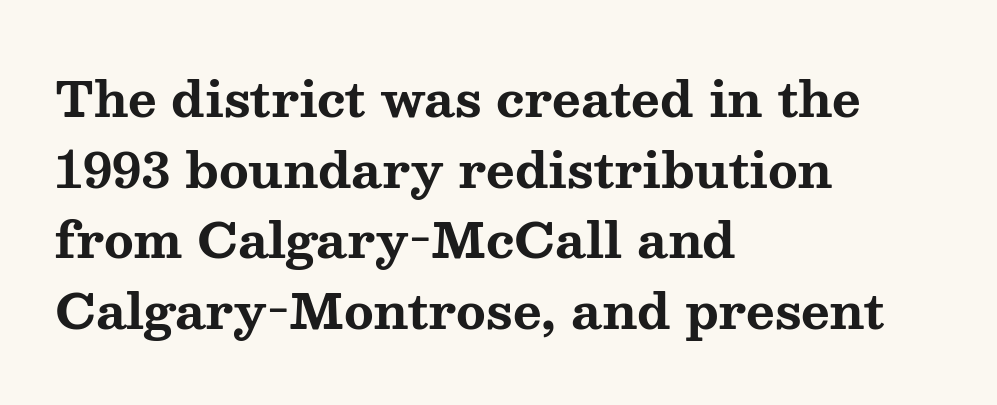
Q: Is the text bold? A: Yes.
Q: Is the text italic (slanted)? A: No, it is upright.
Q: Is the typeface a serif or a sans-serif typeface? A: Serif.
Q: Is the text underlined? A: No.
Q: How is the paragraph aligned? A: Left-aligned.
Q: Is the spacing between letters normal or unusually wide? A: Normal.
Q: Is the spacing between lines tight, normal or loose? A: Normal.
Q: Width (condensed, normal, or wide)? A: Wide.
Q: Stroke contrast? A: Medium.
Q: x-height? A: Medium.
Q: Monospaced? A: No.
